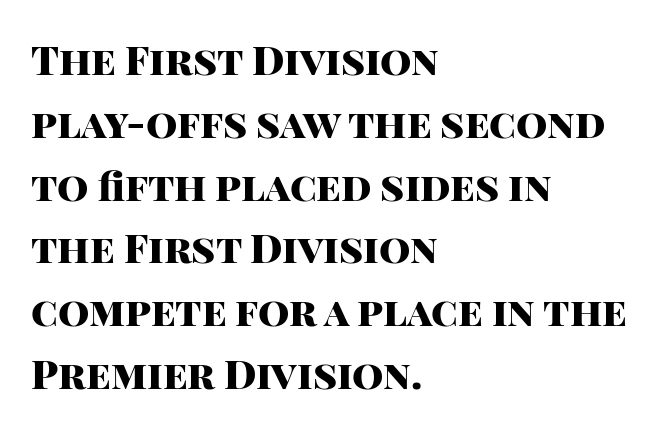
{"serif": "no", "italic": "no", "bold": "yes", "weight": "heavy", "width": "normal", "stroke_contrast": "high", "x_height": "large", "monospaced": "no", "underline": "no", "align": "left", "line_spacing": "normal", "line_spacing_ratio": 1.57, "letter_spacing": "normal", "letter_spacing_em": 0.0, "glyph_px": 40}
